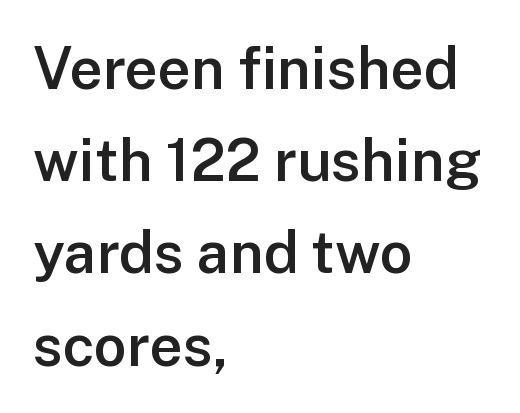
Which margin do the lines hug? The left one — the right edge is uneven. This sample has the flowing, uneven cadence of proportional lettering. Has an underline been added? It has not. This is the regular roman posture of the typeface. This rendering employs a face without finishing strokes, i.e., a sans-serif.
